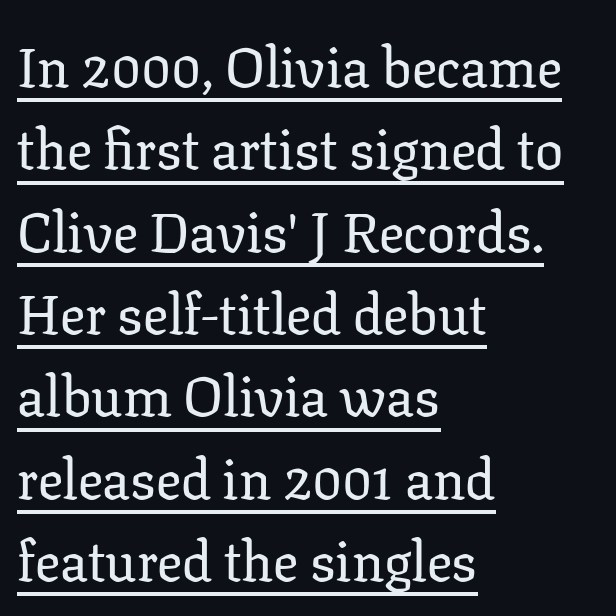
Q: Is the text italic (slanted)? A: No, it is upright.
Q: Is the typeface a serif or a sans-serif typeface? A: Serif.
Q: Is the text underlined? A: Yes.
Q: How is the paragraph aligned? A: Left-aligned.
Q: Is the spacing between letters normal or unusually wide? A: Normal.
Q: Is the spacing between lines tight, normal or loose? A: Normal.
Q: Width (condensed, normal, or wide)? A: Normal.
Q: Stroke contrast? A: Low.
Q: x-height? A: Medium.
Q: Monospaced? A: No.
